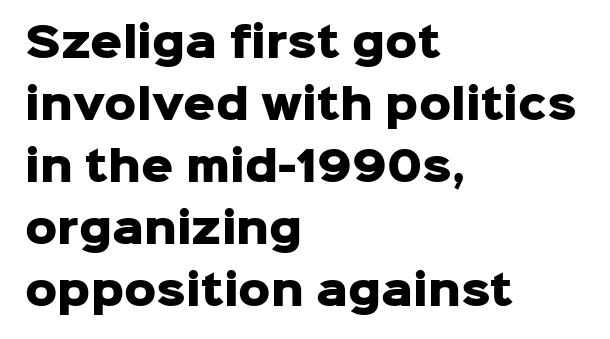
{"serif": "no", "italic": "no", "bold": "yes", "weight": "heavy", "width": "normal", "stroke_contrast": "low", "x_height": "medium", "monospaced": "no", "underline": "no", "align": "left", "line_spacing": "normal", "line_spacing_ratio": 1.55, "letter_spacing": "normal", "letter_spacing_em": 0.0, "glyph_px": 40}
